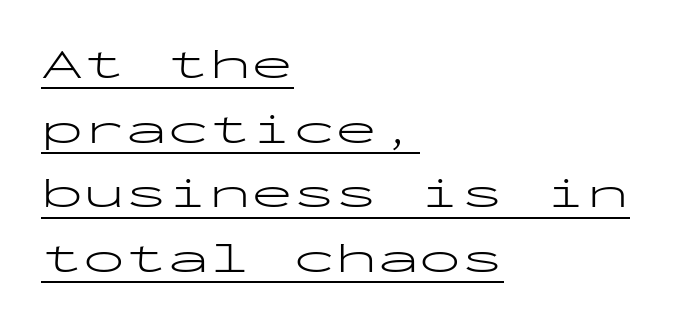
{"serif": "no", "italic": "no", "bold": "no", "weight": "light", "width": "wide", "stroke_contrast": "low", "x_height": "medium", "monospaced": "yes", "underline": "yes", "align": "left", "line_spacing": "normal", "line_spacing_ratio": 1.54, "letter_spacing": "normal", "letter_spacing_em": 0.0, "glyph_px": 42}
